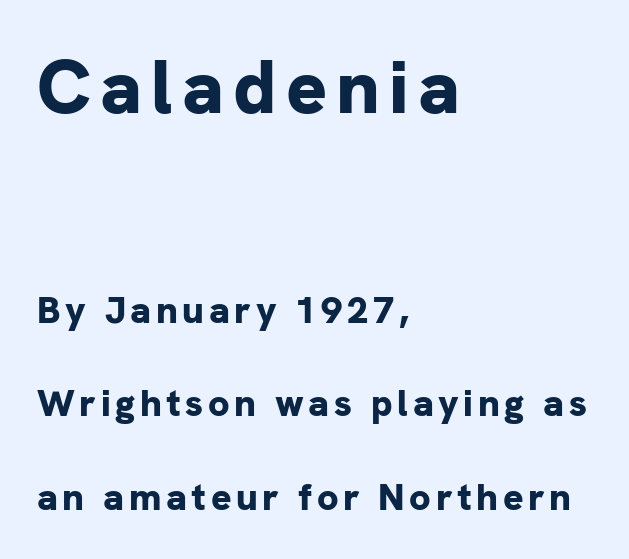
{"serif": "no", "italic": "no", "bold": "yes", "weight": "bold", "width": "normal", "stroke_contrast": "low", "x_height": "medium", "monospaced": "no", "underline": "no", "align": "left", "line_spacing": "loose", "line_spacing_ratio": 2.46, "larger_block": "first", "size_ratio": 2.0, "glyph_px": 76}
